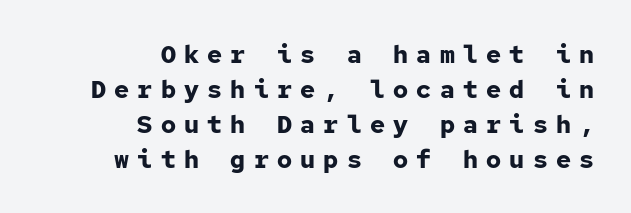
Q: Is the text bold? A: Yes.
Q: Is the text italic (slanted)? A: No, it is upright.
Q: Is the text underlined? A: No.
Q: How is the paragraph aligned? A: Right-aligned.
Q: Is the spacing between letters normal or unusually wide? A: Unusually wide.
Q: Is the spacing between lines tight, normal or loose? A: Normal.
